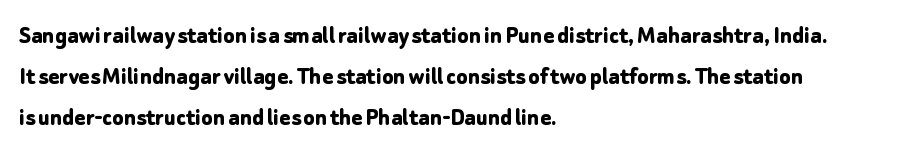
{"italic": "no", "bold": "yes", "underline": "no", "align": "left", "line_spacing": "normal", "line_spacing_ratio": 1.57, "letter_spacing": "normal", "letter_spacing_em": 0.0, "glyph_px": 26}
